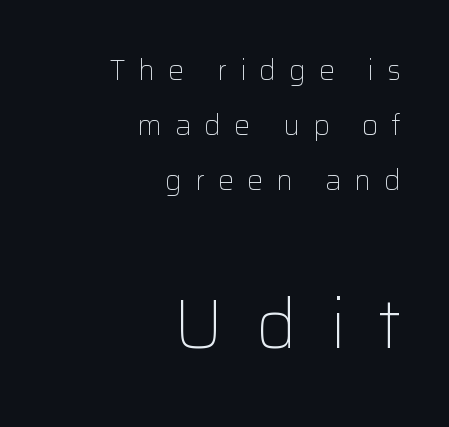
Q: Is the text bold? A: No.
Q: Is the text italic (slanted)? A: No, it is upright.
Q: Is the typeface a serif or a sans-serif typeface? A: Sans-serif.
Q: Is the text underlined? A: No.
Q: How is the paragraph aligned? A: Right-aligned.
Q: Is the spacing between letters normal or unusually wide? A: Unusually wide.
Q: Is the spacing between lines tight, normal or loose? A: Loose.
Q: Which block of text is set in a larger size, the first (top) or the second (bottom)? A: The second (bottom) one.
Q: Width (condensed, normal, or wide)? A: Normal.
Q: Stroke contrast? A: Low.
Q: x-height? A: Medium.
Q: Monospaced? A: No.
